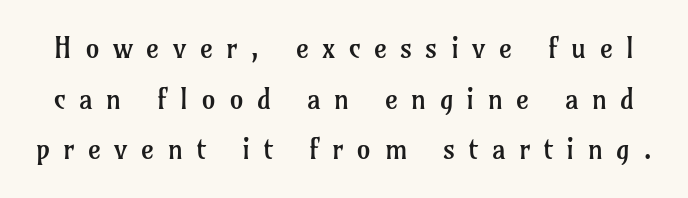
The image shows 28 px regular-weight serif type, upright; set line spacing 1.81x, unusually wide letter spacing (+0.47 em), not underlined; low stroke contrast and a medium x-height.
